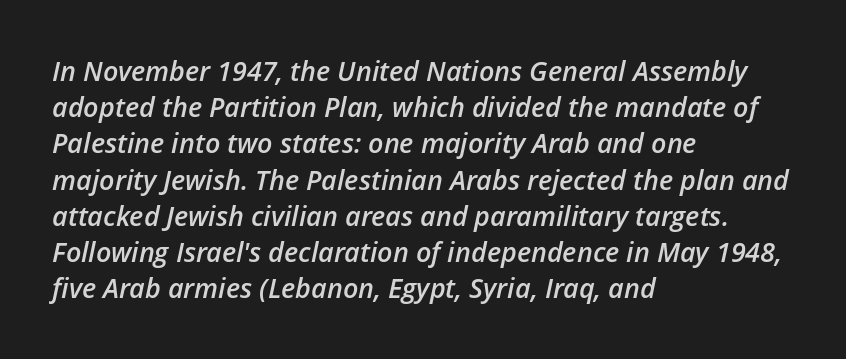
{"italic": "yes", "lean": "right", "slant_degrees": 12, "bold": "semi", "underline": "no", "align": "left", "line_spacing": "normal", "line_spacing_ratio": 1.34, "letter_spacing": "normal", "letter_spacing_em": 0.0, "glyph_px": 27}
